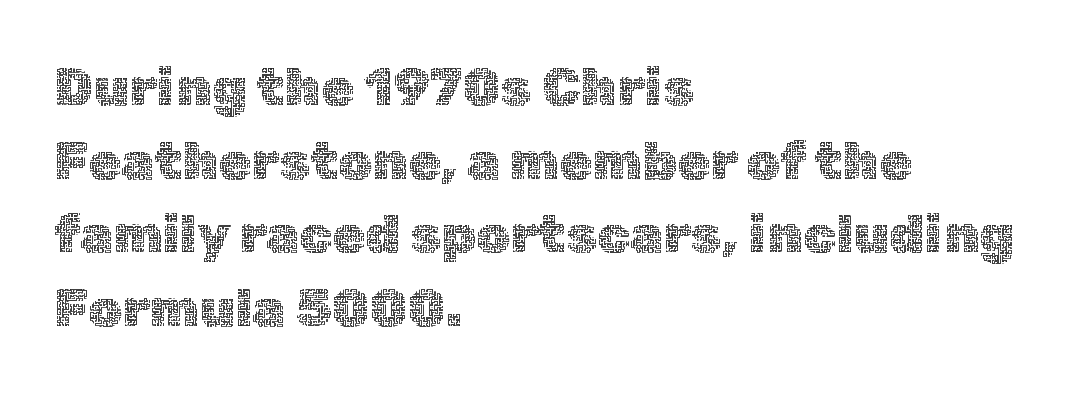
The image shows 53 px thin type, upright; set left-aligned, normal line spacing (1.39x), normal letter spacing, not underlined; a medium x-height.
